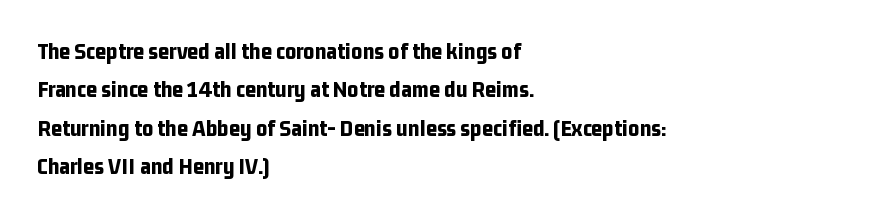
Q: Is the text bold? A: Yes.
Q: Is the text italic (slanted)? A: No, it is upright.
Q: Is the text underlined? A: No.
Q: How is the paragraph aligned? A: Left-aligned.
Q: Is the spacing between letters normal or unusually wide? A: Normal.
Q: Is the spacing between lines tight, normal or loose? A: Normal.
